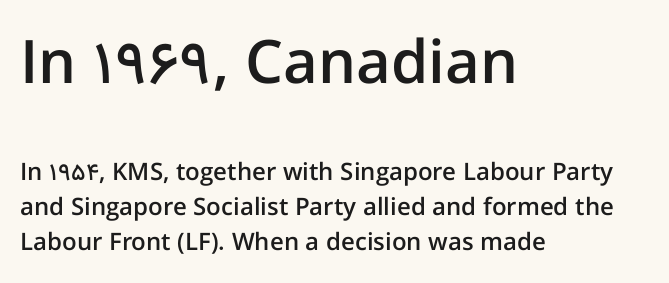
{"serif": "no", "italic": "no", "bold": "semi", "weight": "semibold", "width": "normal", "stroke_contrast": "low", "x_height": "medium", "monospaced": "no", "underline": "no", "align": "left", "line_spacing": "normal", "line_spacing_ratio": 1.44, "letter_spacing": "normal", "letter_spacing_em": 0.0, "larger_block": "first", "size_ratio": 2.5, "glyph_px": 60}
